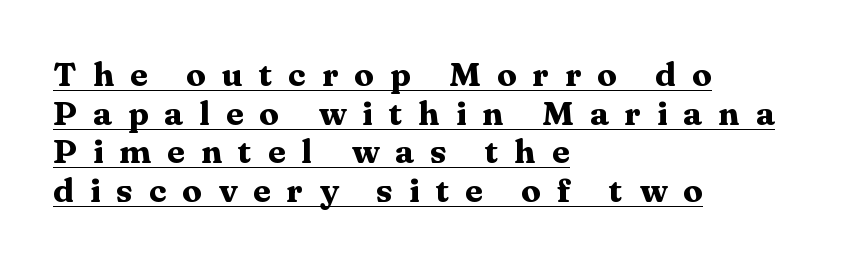
Q: Is the text bold? A: Yes.
Q: Is the text italic (slanted)? A: No, it is upright.
Q: Is the typeface a serif or a sans-serif typeface? A: Serif.
Q: Is the text underlined? A: Yes.
Q: How is the paragraph aligned? A: Left-aligned.
Q: Is the spacing between letters normal or unusually wide? A: Unusually wide.
Q: Width (condensed, normal, or wide)? A: Wide.
Q: Stroke contrast? A: Medium.
Q: x-height? A: Medium.
Q: Monospaced? A: No.
